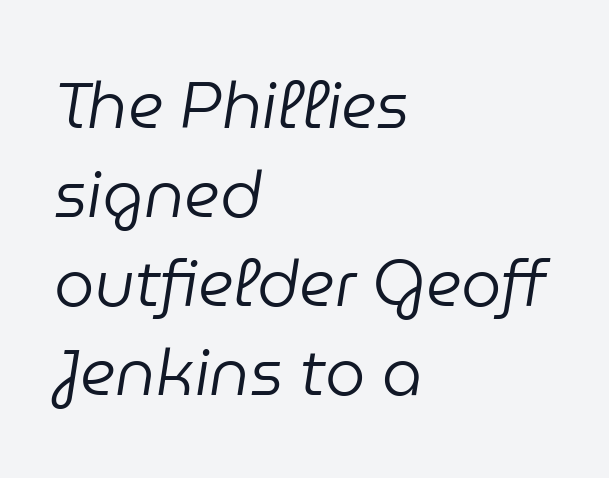
The compositor pushed each line to the left boundary. The axis of the letterforms is tilted away from vertical. You could not count columns in this text — the font is proportionally spaced. The space between consecutive lines is moderate. Only glyphs here, with clear space below each row. This rendering leaves character spacing at its baseline value.
